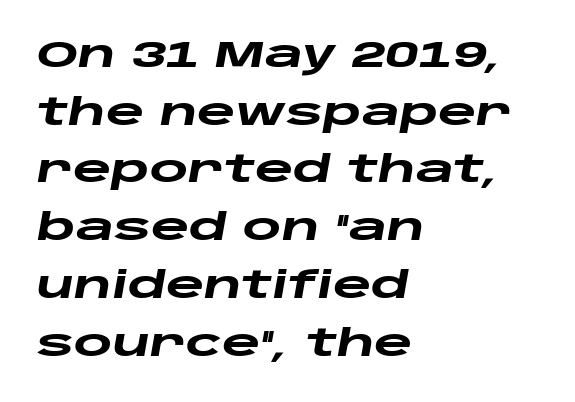
In terms of letterspacing, this is plain default setting. The glyphs have the mass of a bold cut. Spacing verdict: proportional, widths tailored to each character. Every character sits at an angle, as italics do.
